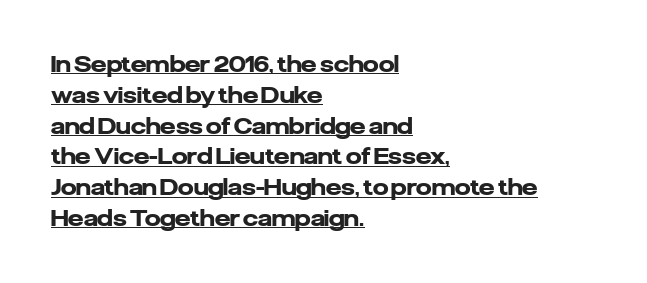
This rendering leaves character spacing at its baseline value. Weight: bold. The letters stand straight up with perfectly vertical stems. Horizontally, the lines are justified to the leading edge only.
